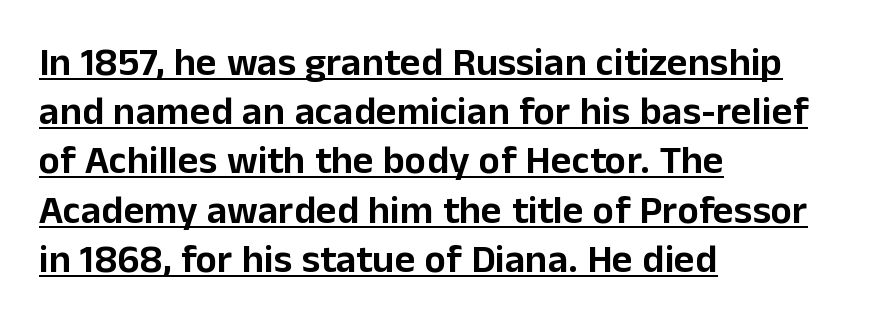
The letters advance in unequal steps, a hallmark of proportional type. Words appear dense and cohesive because spacing is normal. The specimen reads as upright at a glance. The text was rendered using a sans face with plain stroke endings. What decoration does the sample have? An underline.
